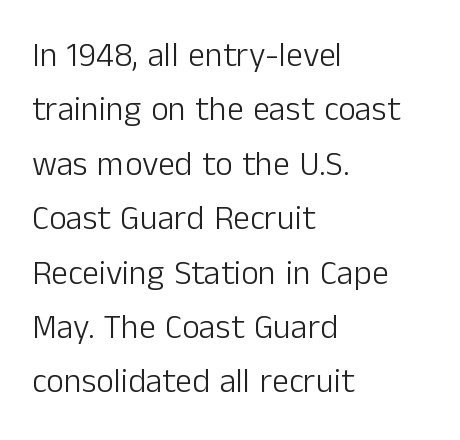
The image shows 34 px light sans-serif type, upright; set left-aligned, normal line spacing (1.6x), normal letter spacing, not underlined; low stroke contrast and a medium x-height.
